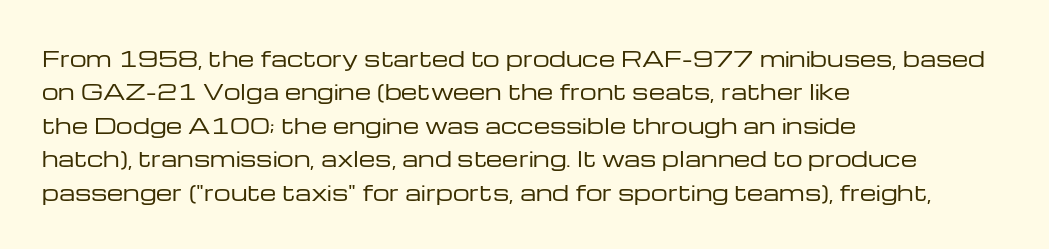
Q: Is the text bold? A: No.
Q: Is the text italic (slanted)? A: No, it is upright.
Q: Is the text underlined? A: No.
Q: How is the paragraph aligned? A: Left-aligned.
Q: Is the spacing between letters normal or unusually wide? A: Normal.
Q: Is the spacing between lines tight, normal or loose? A: Normal.
